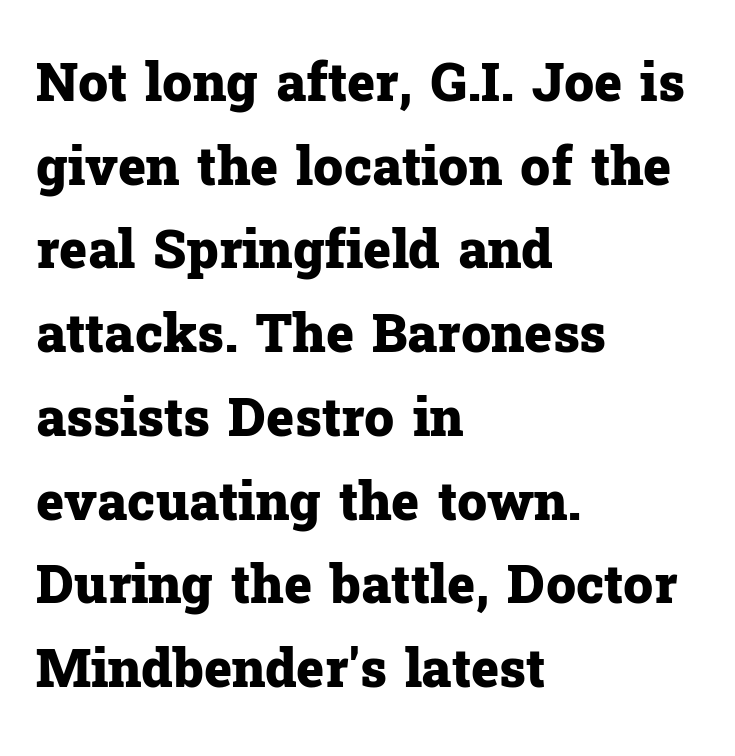
The image shows 53 px heavy serif type, upright; set left-aligned, normal line spacing (1.58x), normal letter spacing, not underlined; low stroke contrast and a medium x-height.
